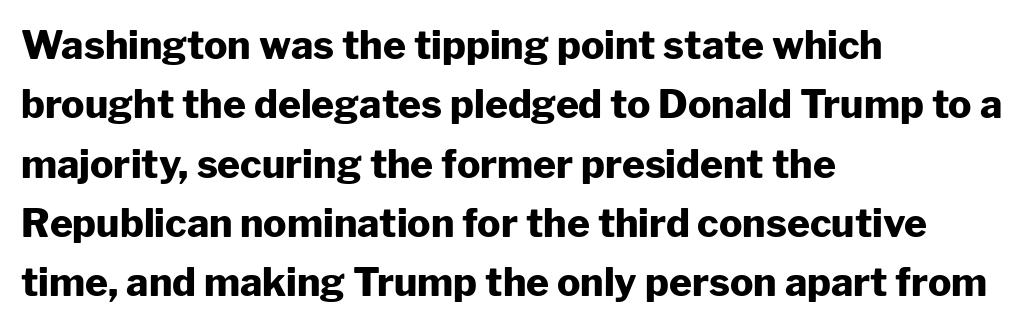
Q: Is the text bold? A: Yes.
Q: Is the text italic (slanted)? A: No, it is upright.
Q: Is the typeface a serif or a sans-serif typeface? A: Sans-serif.
Q: Is the text underlined? A: No.
Q: How is the paragraph aligned? A: Left-aligned.
Q: Is the spacing between letters normal or unusually wide? A: Normal.
Q: Is the spacing between lines tight, normal or loose? A: Normal.
Q: Width (condensed, normal, or wide)? A: Normal.
Q: Stroke contrast? A: Low.
Q: x-height? A: Medium.
Q: Monospaced? A: No.
